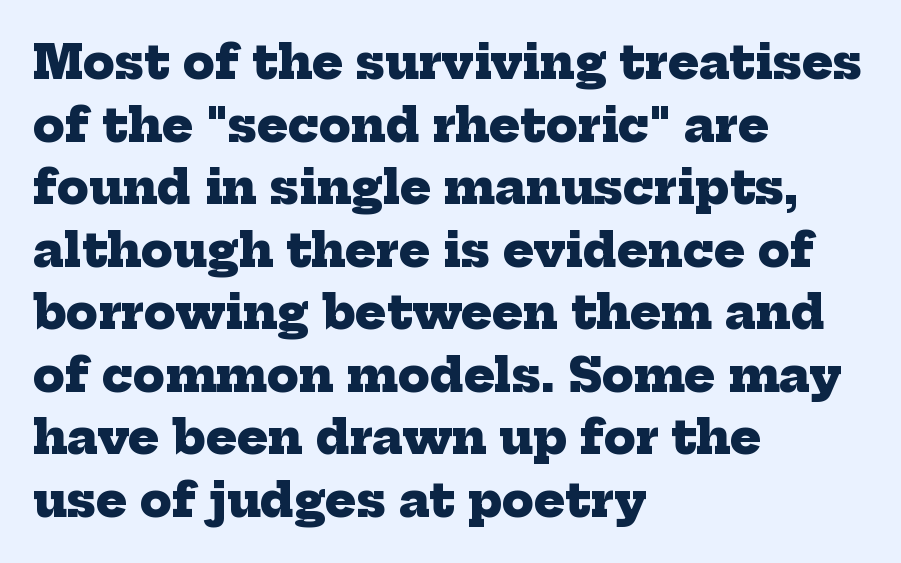
The image shows 46 px heavy serif type; set left-aligned, normal line spacing (1.36x), normal letter spacing, not underlined; low stroke contrast and a medium x-height.
